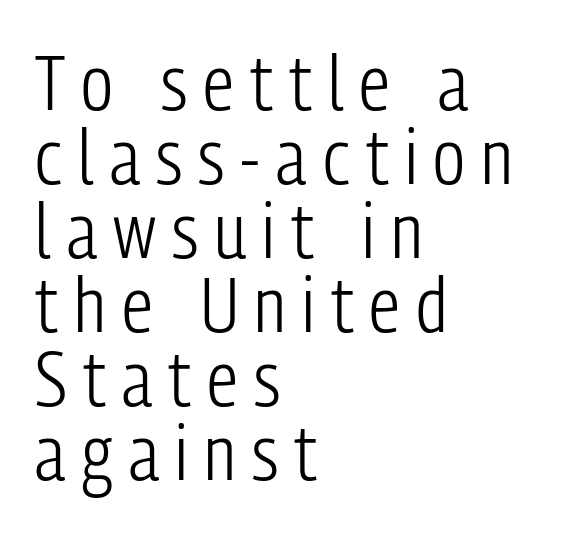
Q: Is the text bold? A: No.
Q: Is the text italic (slanted)? A: No, it is upright.
Q: Is the typeface a serif or a sans-serif typeface? A: Sans-serif.
Q: Is the text underlined? A: No.
Q: How is the paragraph aligned? A: Left-aligned.
Q: Is the spacing between letters normal or unusually wide? A: Unusually wide.
Q: Is the spacing between lines tight, normal or loose? A: Tight.
Q: Width (condensed, normal, or wide)? A: Condensed.
Q: Stroke contrast? A: Low.
Q: x-height? A: Medium.
Q: Monospaced? A: No.
